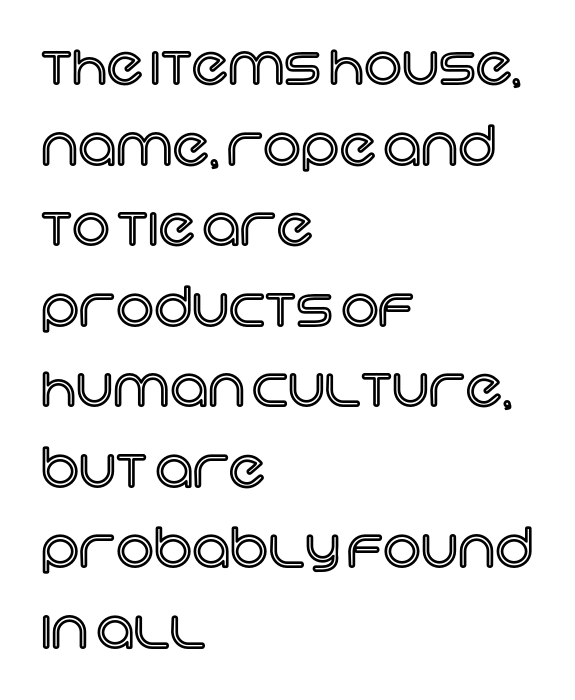
Glance below the letters and you will spot only blank space. In CSS terms this would be text-align: left. Looks like regular typesetting: each glyph gets only the width it needs. Tracking value appears to be zero — textbook default spacing.
